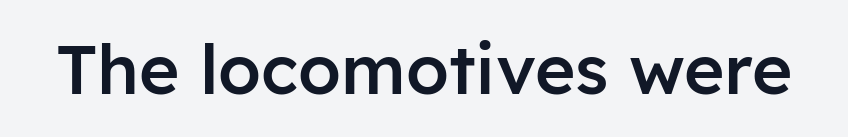
{"serif": "no", "italic": "no", "bold": "semi", "weight": "semibold", "width": "normal", "stroke_contrast": "low", "x_height": "medium", "monospaced": "no", "underline": "no", "letter_spacing": "normal", "letter_spacing_em": 0.0, "glyph_px": 69}
